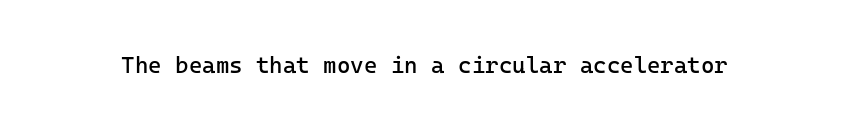
The image shows 23 px text type, upright; set normal letter spacing, not underlined.
